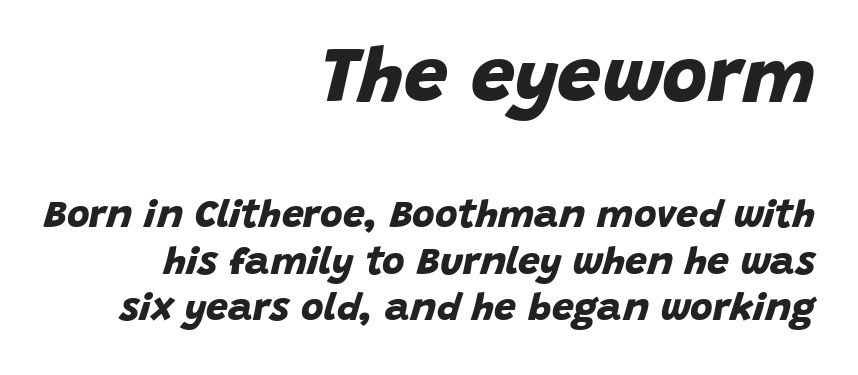
Q: Is the text bold? A: Yes.
Q: Is the typeface a serif or a sans-serif typeface? A: Sans-serif.
Q: Is the text underlined? A: No.
Q: How is the paragraph aligned? A: Right-aligned.
Q: Is the spacing between letters normal or unusually wide? A: Normal.
Q: Which block of text is set in a larger size, the first (top) or the second (bottom)? A: The first (top) one.
Q: Width (condensed, normal, or wide)? A: Normal.
Q: Stroke contrast? A: Low.
Q: x-height? A: Large.
Q: Monospaced? A: No.
